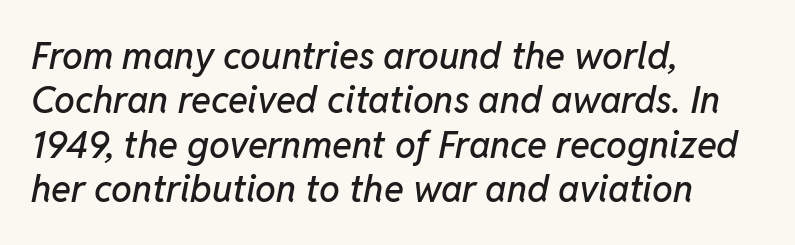
Q: Is the text italic (slanted)? A: Yes, it leans right by about 11 degrees.
Q: Is the text underlined? A: No.
Q: How is the paragraph aligned? A: Left-aligned.
Q: Is the spacing between letters normal or unusually wide? A: Normal.
Q: Width (condensed, normal, or wide)? A: Normal.
Q: Stroke contrast? A: Low.
Q: x-height? A: Medium.
Q: Monospaced? A: No.
